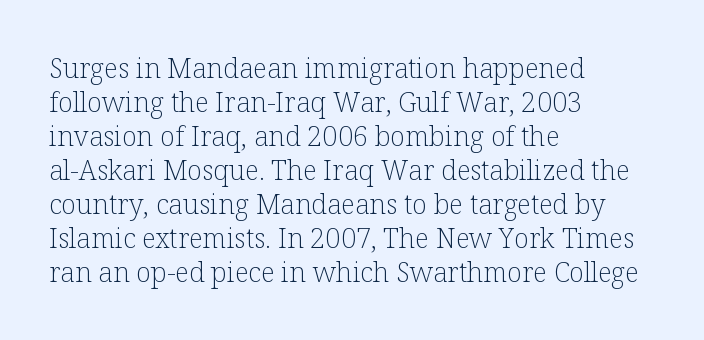
{"italic": "no", "bold": "no", "underline": "no", "align": "left", "line_spacing": "normal", "line_spacing_ratio": 1.26, "letter_spacing": "normal", "letter_spacing_em": 0.0, "glyph_px": 27}
